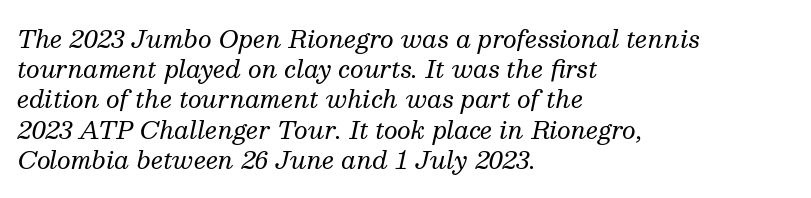
Q: Is the text bold? A: No.
Q: Is the text italic (slanted)? A: Yes, it leans right by about 13 degrees.
Q: Is the text underlined? A: No.
Q: How is the paragraph aligned? A: Left-aligned.
Q: Is the spacing between letters normal or unusually wide? A: Normal.
Q: Is the spacing between lines tight, normal or loose? A: Normal.
